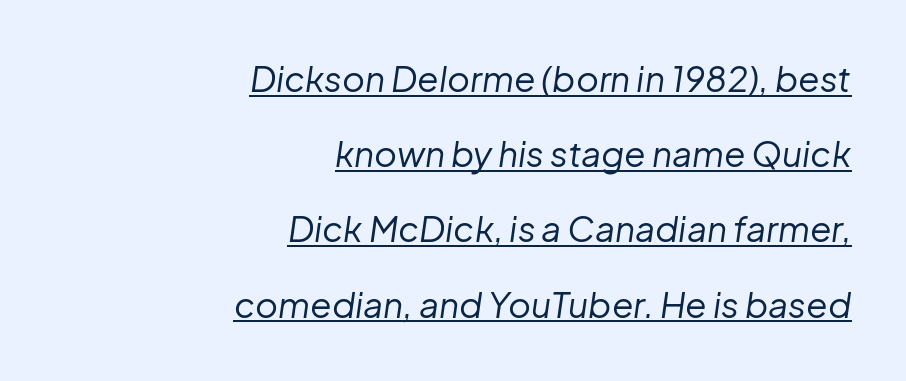
How would I describe the line gaps? Wide and relaxed. There is no visible air inserted between adjacent glyphs. Right-aligned paragraph, ragged on the left. The cut favours lightness, reaching ordinary text weight at its darkest. Style check: oblique. Each line of the rendering has a horizontal stroke beneath the glyphs.
